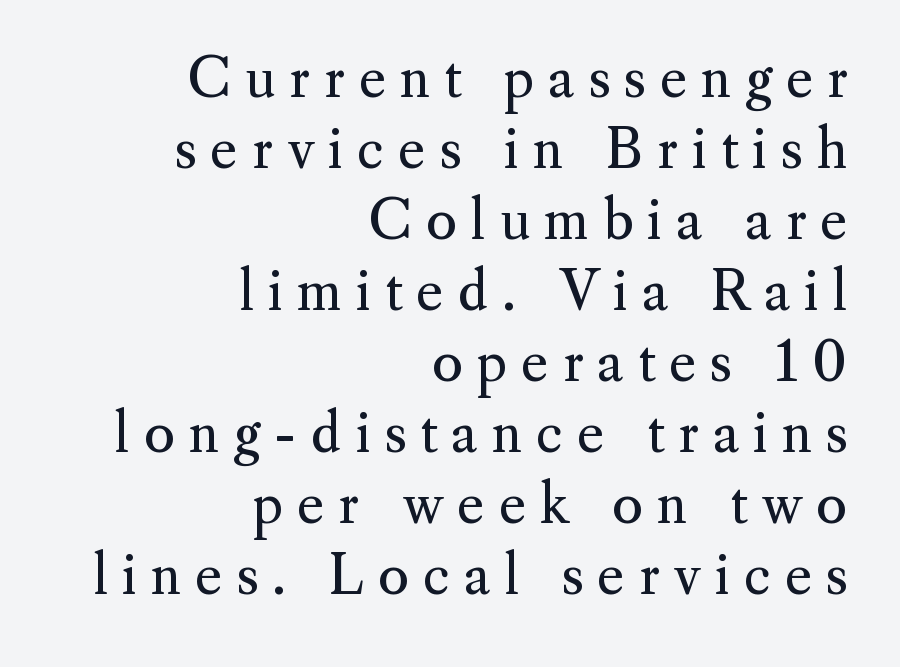
The letters stand straight up with perfectly vertical stems. This rendering employs a face with finishing strokes, i.e., a serif. A typesetter would call this leading conventional body-copy spacing. Does extra space separate the letters? Yes, quite a lot of it.
